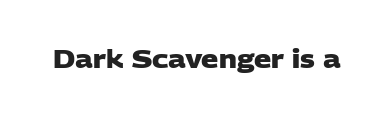
{"bold": "yes", "underline": "no", "letter_spacing": "normal", "letter_spacing_em": 0.0, "glyph_px": 24}
